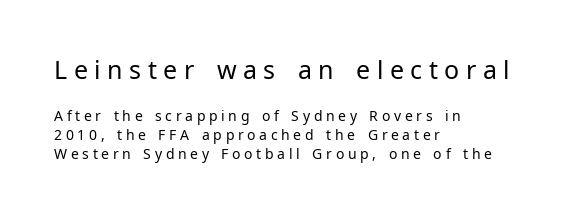
The image shows 25 px text type, upright; set left-aligned, normal line spacing (1.34x), unusually wide letter spacing (+0.26 em), not underlined; the first (top) block is 1.79x larger.
